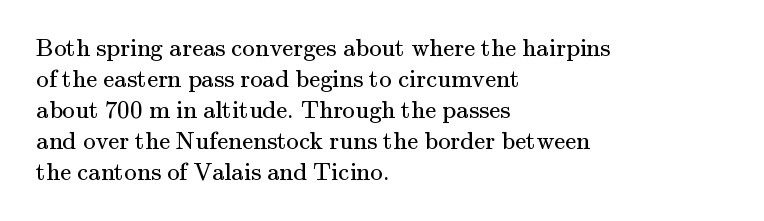
{"italic": "no", "bold": "no", "underline": "no", "align": "left", "line_spacing_ratio": 1.24, "letter_spacing": "normal", "letter_spacing_em": 0.0, "glyph_px": 25}
